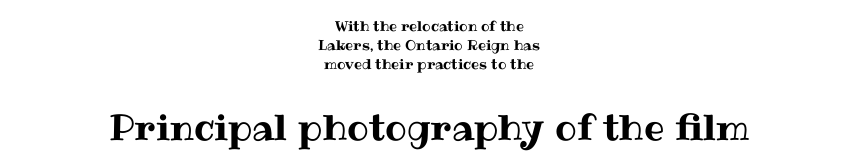
In this sample the second text group is rendered at the bigger scale. Rule under the text: the space is simply empty. If you measured baseline to baseline, you'd find a middling distance. Here the designer chose a conventional face with non-uniform glyph widths. This rendering uses center alignment, leaving both contours irregular but symmetric.
